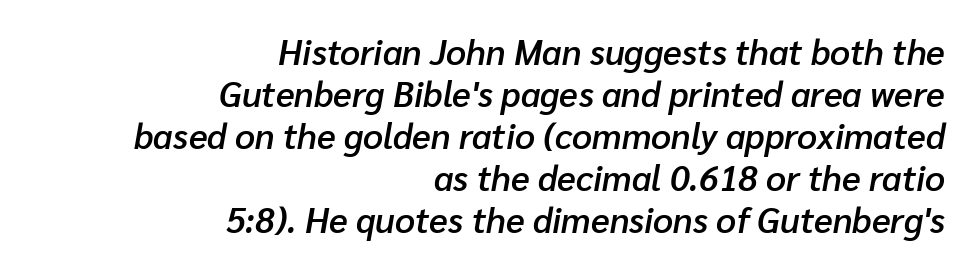
The image shows 35 px semibold type, italic (leaning right); set right-aligned, line spacing 1.2x, normal letter spacing, not underlined; low stroke contrast and a medium x-height.
